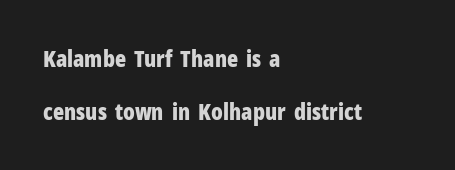
Standard letterfit; no display-style spreading of the glyphs. A typesetter would call this leading open, well beyond the default. Notice how thick the strokes are: this is what a full bold looks like. Ordinary non-slanted type is in use.
